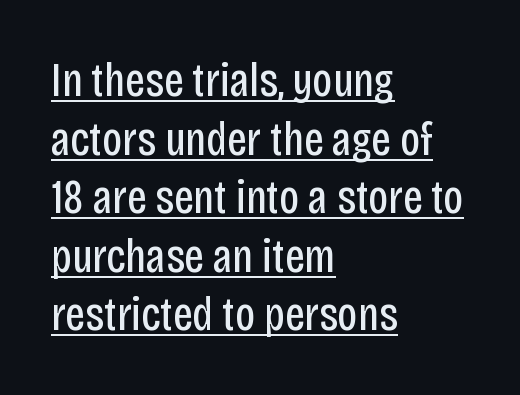
{"serif": "no", "italic": "no", "bold": "no", "weight": "regular", "width": "condensed", "stroke_contrast": "low", "x_height": "large", "monospaced": "no", "underline": "yes", "align": "left", "line_spacing_ratio": 1.22, "letter_spacing": "normal", "letter_spacing_em": 0.0, "glyph_px": 48}
